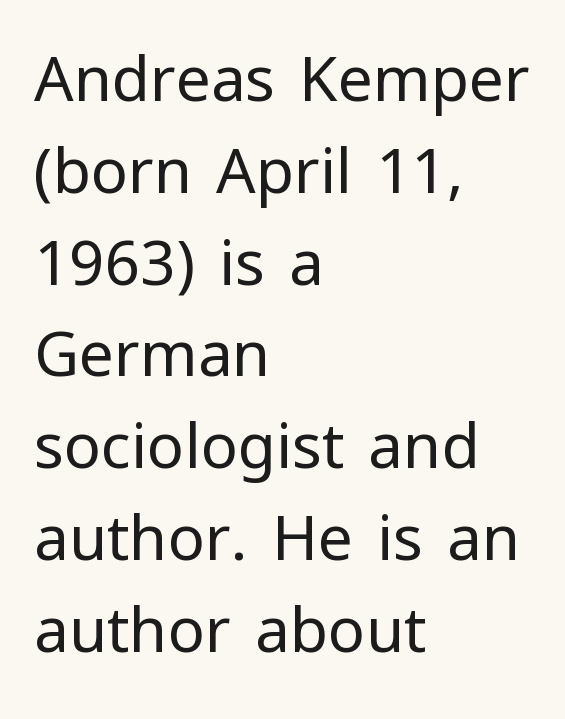
Stroke mass is kept to a normal reading level or below. This rendering leaves character spacing at its baseline value. This rendering features lettering with no underline. The lines are quadded left. This rendering employs a face without finishing strokes, i.e., a sans-serif. Leading matches the norm, producing a regular column.
